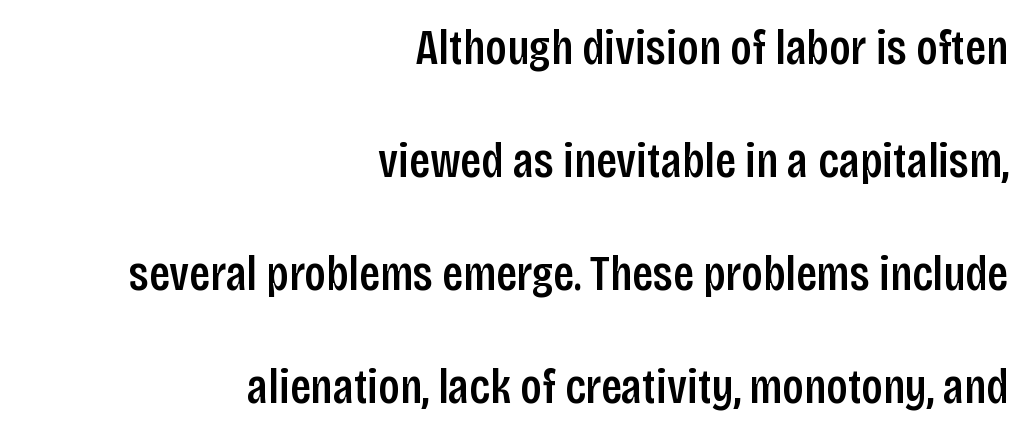
The image shows 50 px condensed sans-serif type, upright; set right-aligned, loose line spacing (2.26x), normal letter spacing, not underlined; low stroke contrast and a large x-height.
